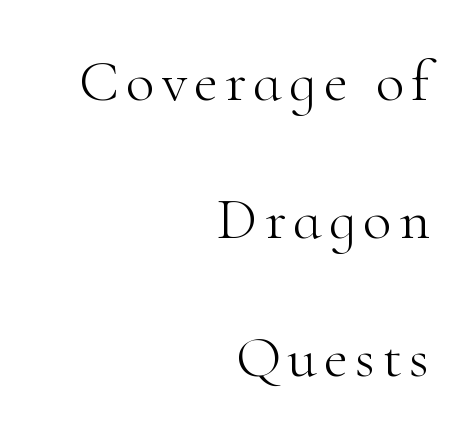
Q: Is the text bold? A: No.
Q: Is the text italic (slanted)? A: No, it is upright.
Q: Is the typeface a serif or a sans-serif typeface? A: Serif.
Q: Is the text underlined? A: No.
Q: How is the paragraph aligned? A: Right-aligned.
Q: Is the spacing between lines tight, normal or loose? A: Loose.
Q: Width (condensed, normal, or wide)? A: Normal.
Q: Stroke contrast? A: High.
Q: x-height? A: Small.
Q: Monospaced? A: No.
